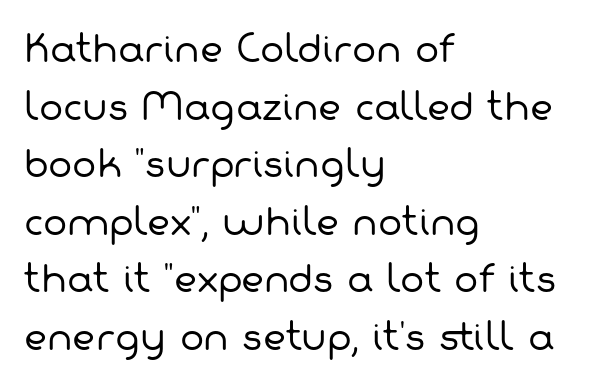
{"serif": "no", "bold": "no", "weight": "regular", "width": "normal", "stroke_contrast": "low", "x_height": "medium", "monospaced": "no", "underline": "no", "align": "left", "line_spacing": "normal", "line_spacing_ratio": 1.6, "letter_spacing": "normal", "letter_spacing_em": 0.0, "glyph_px": 36}
